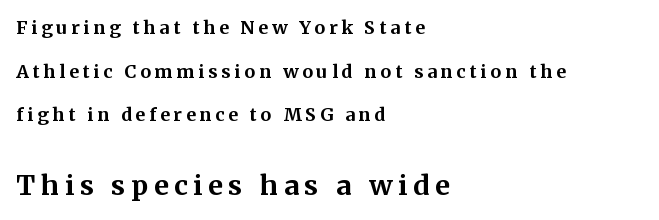
Q: Is the text bold? A: Yes.
Q: Is the text italic (slanted)? A: No, it is upright.
Q: Is the text underlined? A: No.
Q: How is the paragraph aligned? A: Left-aligned.
Q: Is the spacing between letters normal or unusually wide? A: Unusually wide.
Q: Is the spacing between lines tight, normal or loose? A: Loose.
Q: Which block of text is set in a larger size, the first (top) or the second (bottom)? A: The second (bottom) one.
